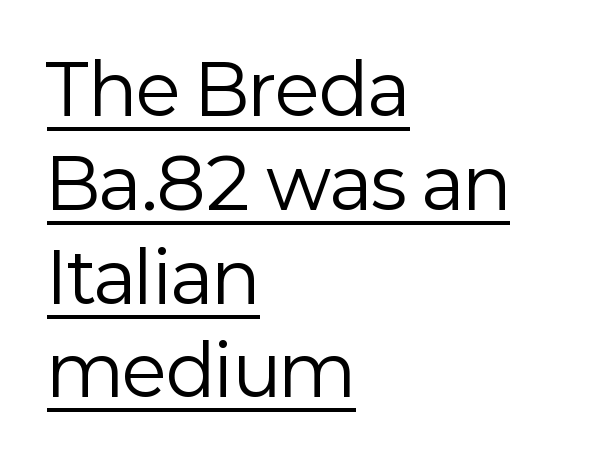
Q: Is the text bold? A: No.
Q: Is the text italic (slanted)? A: No, it is upright.
Q: Is the typeface a serif or a sans-serif typeface? A: Sans-serif.
Q: Is the text underlined? A: Yes.
Q: How is the paragraph aligned? A: Left-aligned.
Q: Is the spacing between letters normal or unusually wide? A: Normal.
Q: Is the spacing between lines tight, normal or loose? A: Normal.
Q: Width (condensed, normal, or wide)? A: Normal.
Q: Stroke contrast? A: Low.
Q: x-height? A: Medium.
Q: Monospaced? A: No.
